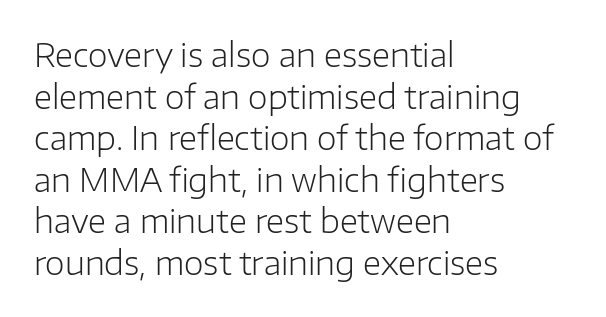
Think of a printed novel: that variable character pitch is what you see here. Anything drawn beneath the words? Only blank space. The face used here is a sans, in the tradition of grotesques and geometrics. Layout note: lines flush left. The face looks like a standard text weight, possibly lighter. The rendering uses a moderate line-height, typical for paragraphs.
